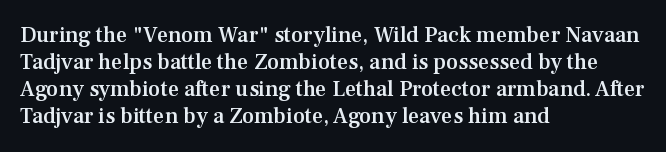
The image shows 22 px text type, upright; set left-aligned, line spacing 1.23x, normal letter spacing, not underlined.
